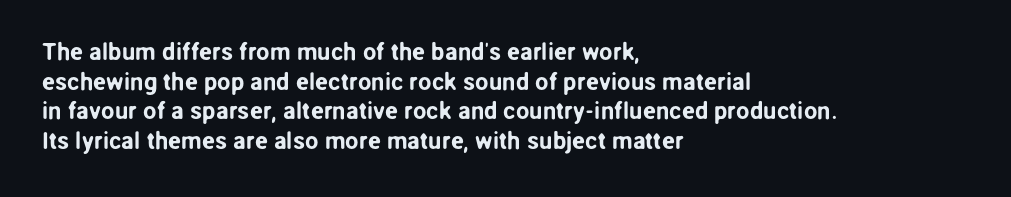
Q: Is the text italic (slanted)? A: No, it is upright.
Q: Is the text underlined? A: No.
Q: How is the paragraph aligned? A: Left-aligned.
Q: Is the spacing between letters normal or unusually wide? A: Normal.
